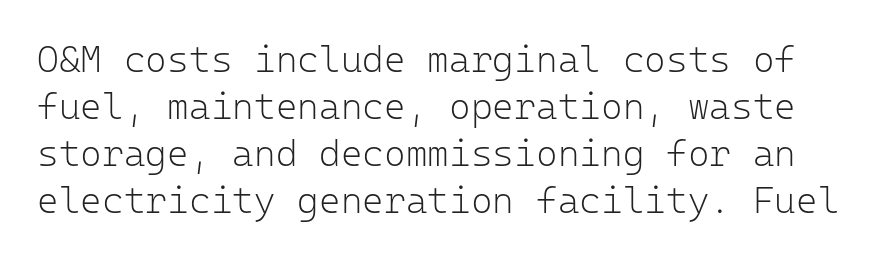
The image shows 37 px light sans-serif type, upright, monospaced; set normal line spacing (1.27x), normal letter spacing, not underlined; low stroke contrast and a medium x-height.
